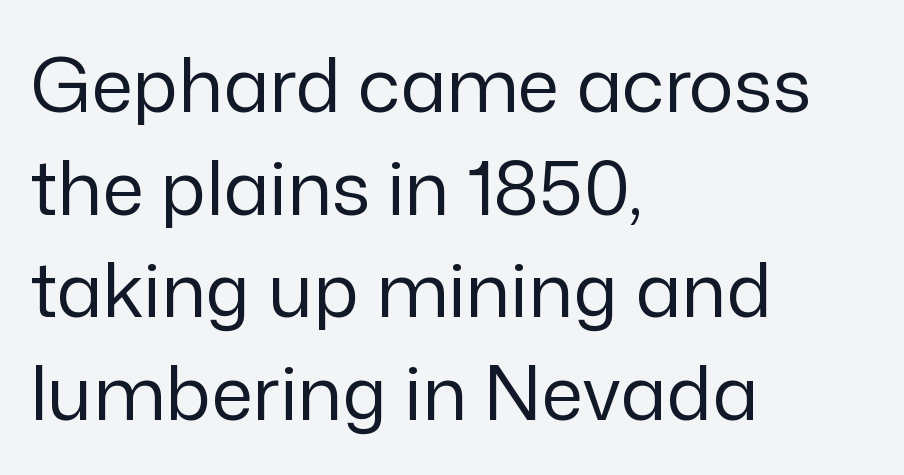
The image shows 75 px regular-weight sans-serif type, upright; set left-aligned, normal line spacing (1.37x), normal letter spacing, not underlined; low stroke contrast and a medium x-height.
